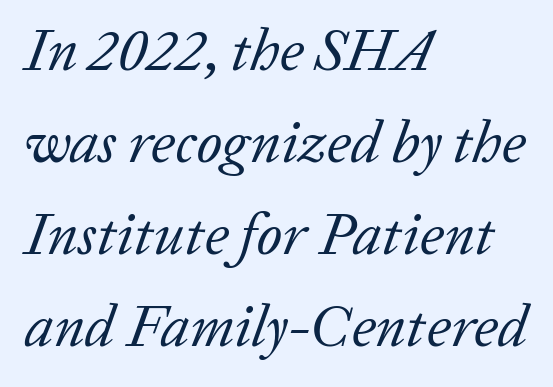
The letterforms sit at book weight or below. Whoever set this chose a conventional vertical rhythm. Note the varied advance widths — an 'i' is clearly narrower than an 'm'. Check the space under the baseline: it is left empty. Short and long lines alike share a common starting point at left.
